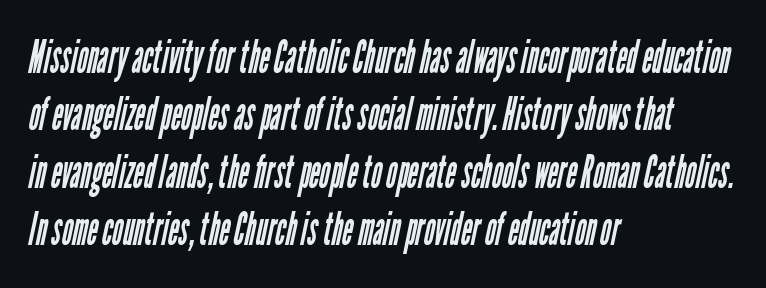
Q: Is the text bold? A: No.
Q: Is the typeface a serif or a sans-serif typeface? A: Sans-serif.
Q: Is the text underlined? A: No.
Q: How is the paragraph aligned? A: Left-aligned.
Q: Is the spacing between letters normal or unusually wide? A: Normal.
Q: Is the spacing between lines tight, normal or loose? A: Normal.
Q: Width (condensed, normal, or wide)? A: Condensed.
Q: Stroke contrast? A: Low.
Q: x-height? A: Medium.
Q: Monospaced? A: No.
